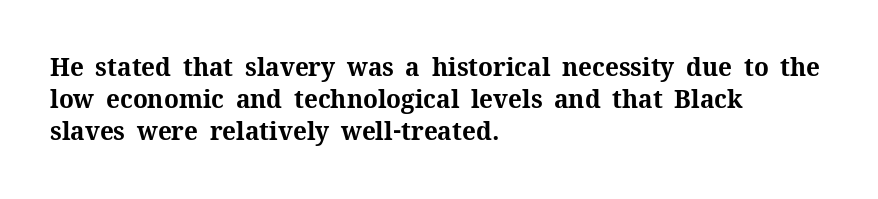
Q: Is the text bold? A: Yes.
Q: Is the text italic (slanted)? A: No, it is upright.
Q: Is the text underlined? A: No.
Q: How is the paragraph aligned? A: Left-aligned.
Q: Is the spacing between letters normal or unusually wide? A: Normal.
